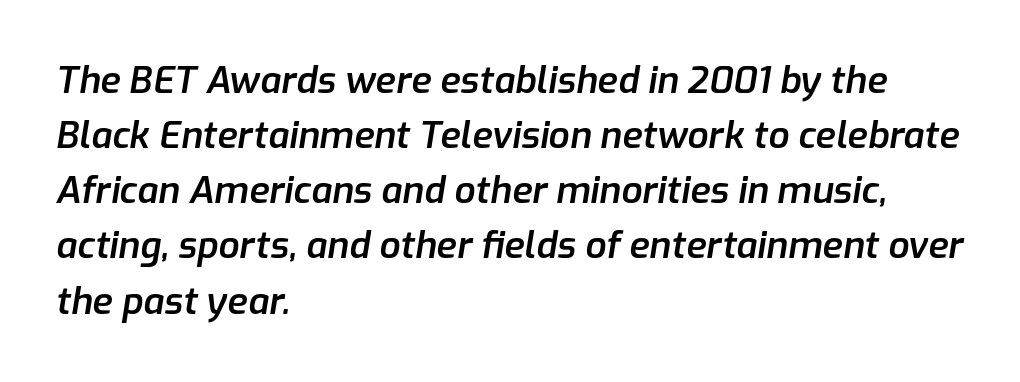
Nobody drew a line under any word here. A fair bit of extra ink — the face is semibold, not bold. In terms of letterspacing, this is plain default setting. Looks like regular typesetting: each glyph gets only the width it needs.
